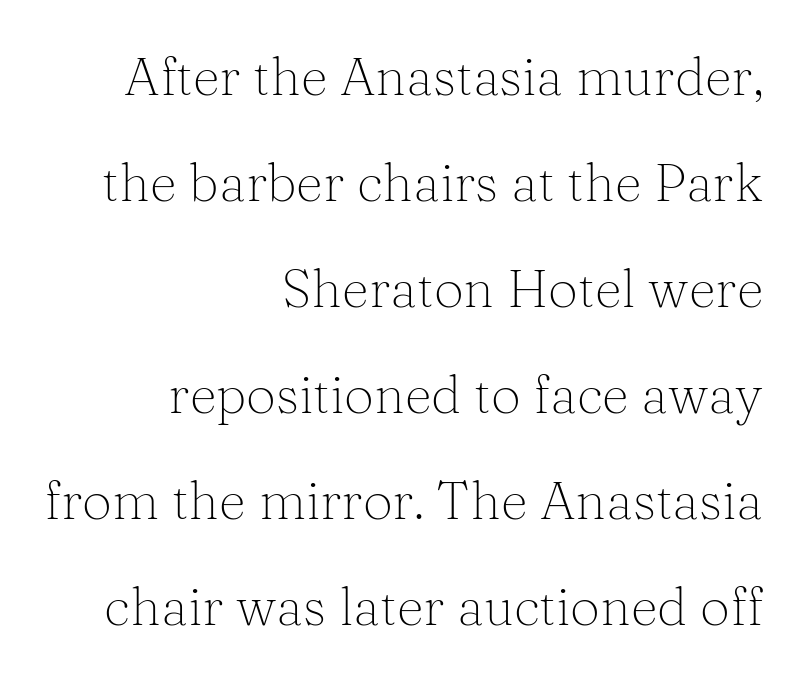
Q: Is the text bold? A: No.
Q: Is the text italic (slanted)? A: No, it is upright.
Q: Is the typeface a serif or a sans-serif typeface? A: Serif.
Q: Is the text underlined? A: No.
Q: How is the paragraph aligned? A: Right-aligned.
Q: Is the spacing between letters normal or unusually wide? A: Normal.
Q: Is the spacing between lines tight, normal or loose? A: Loose.
Q: Width (condensed, normal, or wide)? A: Normal.
Q: Stroke contrast? A: Medium.
Q: x-height? A: Medium.
Q: Monospaced? A: No.
